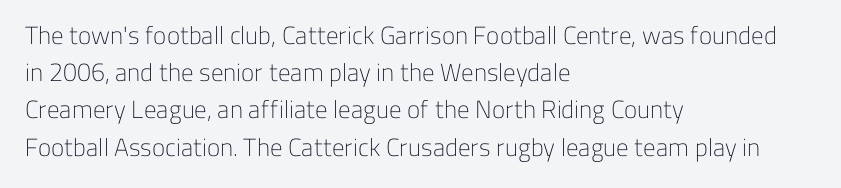
Q: Is the text bold? A: No.
Q: Is the text italic (slanted)? A: No, it is upright.
Q: Is the text underlined? A: No.
Q: How is the paragraph aligned? A: Left-aligned.
Q: Is the spacing between letters normal or unusually wide? A: Normal.
Q: Is the spacing between lines tight, normal or loose? A: Normal.
